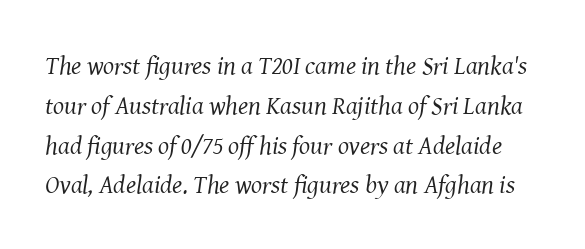
The image shows 26 px text type, italic (leaning right); set normal line spacing (1.53x), normal letter spacing, not underlined.
